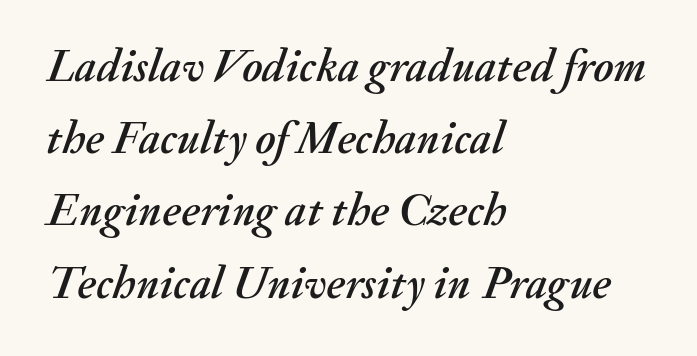
Q: Is the text italic (slanted)? A: Yes, it leans right by about 20 degrees.
Q: Is the text underlined? A: No.
Q: How is the paragraph aligned? A: Left-aligned.
Q: Is the spacing between letters normal or unusually wide? A: Normal.
Q: Is the spacing between lines tight, normal or loose? A: Normal.
Q: Width (condensed, normal, or wide)? A: Normal.
Q: Stroke contrast? A: Medium.
Q: x-height? A: Small.
Q: Monospaced? A: No.
